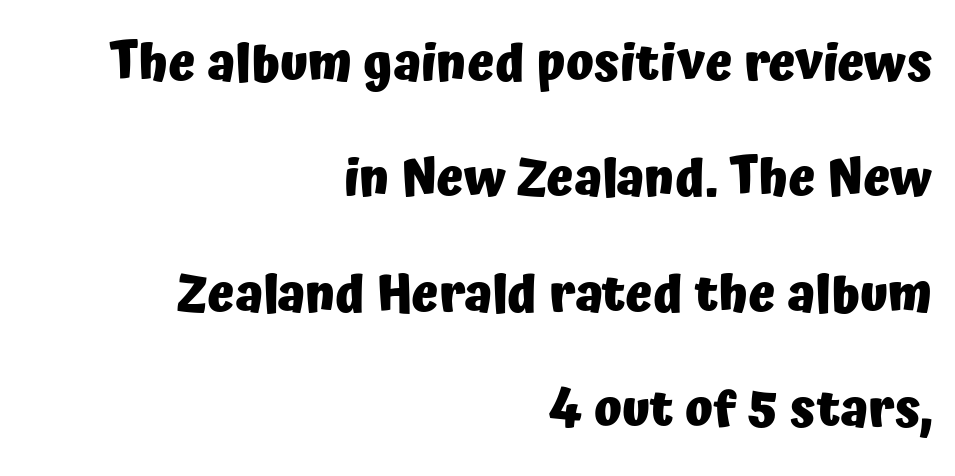
Q: Is the text bold? A: Yes.
Q: Is the text italic (slanted)? A: No, it is upright.
Q: Is the typeface a serif or a sans-serif typeface? A: Sans-serif.
Q: Is the text underlined? A: No.
Q: How is the paragraph aligned? A: Right-aligned.
Q: Is the spacing between letters normal or unusually wide? A: Normal.
Q: Is the spacing between lines tight, normal or loose? A: Loose.
Q: Width (condensed, normal, or wide)? A: Normal.
Q: Stroke contrast? A: Low.
Q: x-height? A: Medium.
Q: Monospaced? A: No.
